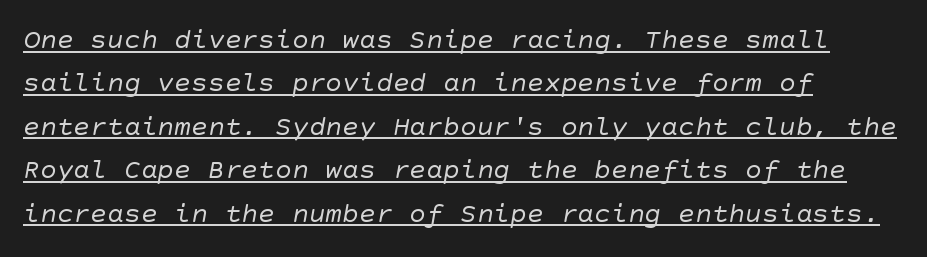
{"serif": "no", "bold": "no", "weight": "regular", "width": "normal", "stroke_contrast": "low", "x_height": "large", "underline": "yes", "align": "left", "line_spacing": "normal", "line_spacing_ratio": 1.55, "letter_spacing": "normal", "letter_spacing_em": 0.0, "glyph_px": 28}
